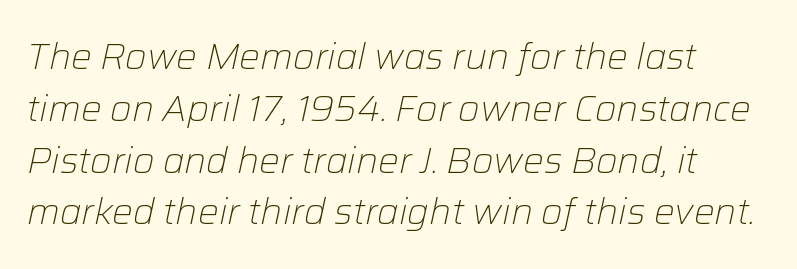
Words appear dense and cohesive because spacing is normal. The line-height multiplier appears to be the usual default. Varying glyph widths throughout — classic text-font behaviour. The weight would be labelled regular, book, light, or lighter still. Posture: slanted. Words float on clear page, feet unadorned.
